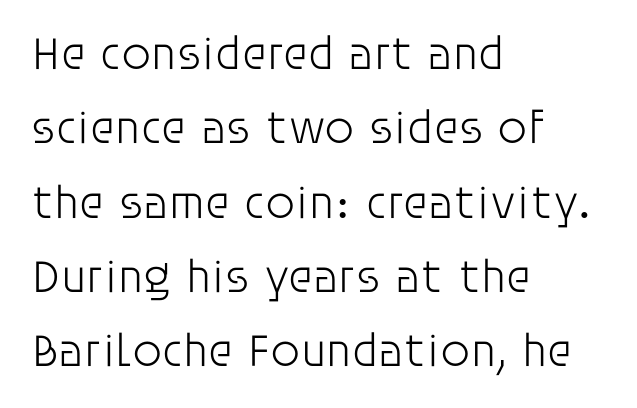
Line starts are locked; line ends wander. The rendering uses natural spacing where letterforms have individual widths. Underlining? Definitely not there. No chunkiness to these letters — they're not bold. Ordinary non-slanted type is in use.
